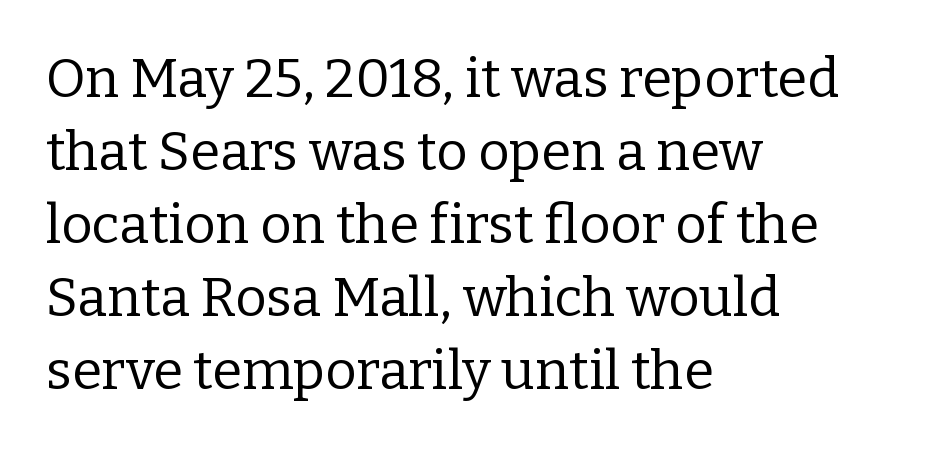
{"serif": "yes", "italic": "no", "bold": "no", "weight": "regular", "width": "normal", "stroke_contrast": "low", "x_height": "medium", "monospaced": "no", "underline": "no", "align": "left", "line_spacing": "normal", "line_spacing_ratio": 1.35, "letter_spacing": "normal", "letter_spacing_em": 0.0, "glyph_px": 54}
